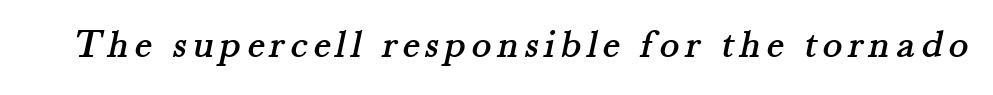
Are there feet on the stems? There are — it's a serif. Here the designer chose a conventional face with non-uniform glyph widths. No word sits above an underline.
